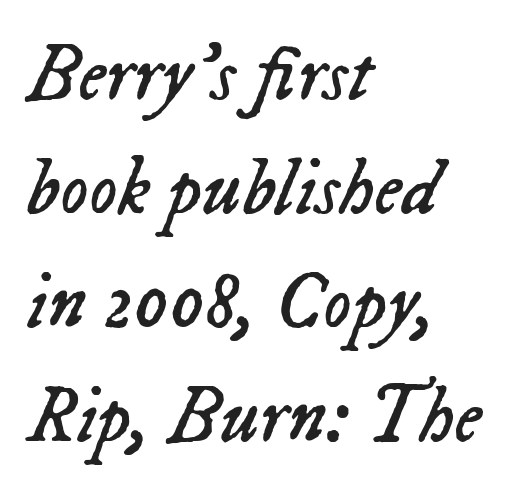
The image shows 78 px regular-weight type, italic (leaning right); set left-aligned, normal line spacing (1.46x), normal letter spacing, not underlined; low stroke contrast and a medium x-height.
